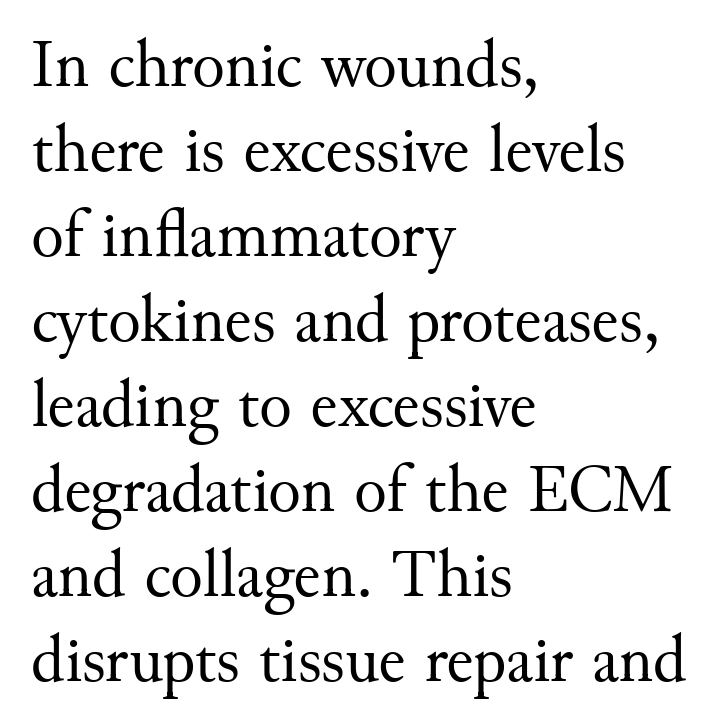
Counters stay open thanks to moderate or lighter strokes. Quick note: not italic, upright. The font family rendered here belongs to the serif group. A clean baseline with only descenders dipping below it. Looks like regular typesetting: each glyph gets only the width it needs.
